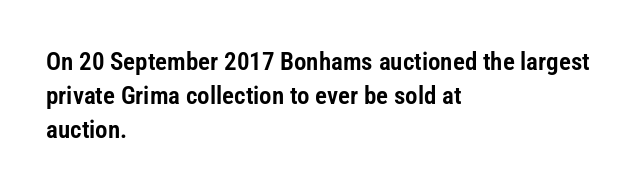
The image shows 25 px text type, upright; set left-aligned, normal line spacing (1.37x), normal letter spacing, not underlined.
